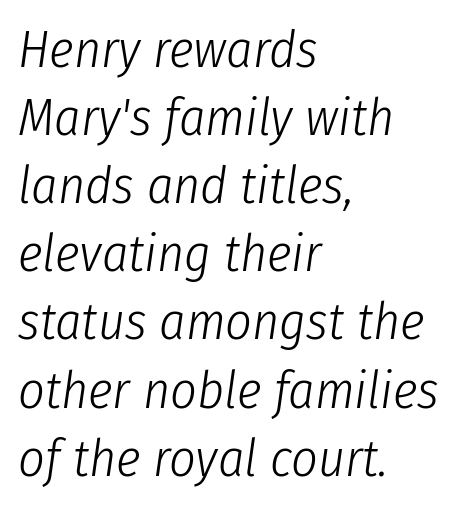
{"italic": "yes", "lean": "right", "slant_degrees": 8, "bold": "no", "weight": "light", "width": "condensed", "stroke_contrast": "low", "x_height": "medium", "monospaced": "no", "underline": "no", "align": "left", "line_spacing": "normal", "line_spacing_ratio": 1.31, "letter_spacing": "normal", "letter_spacing_em": 0.0, "glyph_px": 52}
